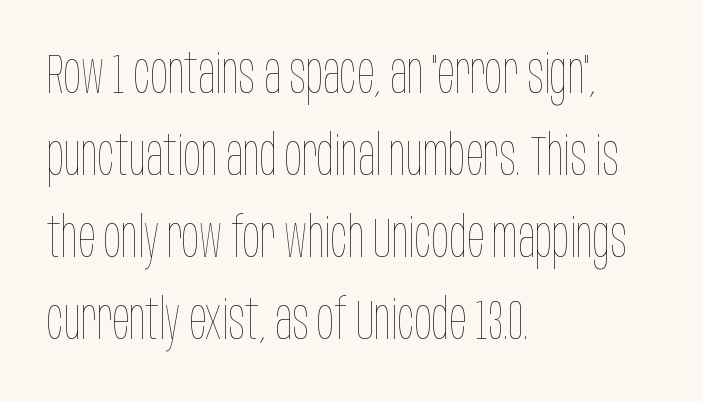
Bold? No — there's no thickening of the strokes. This block has exactly the height ordinary leading produces. The passage is arranged the way most books set body copy — flush left. This sample has the flowing, uneven cadence of proportional lettering. Posture: vertical. Students, note that the glyphs here touch the page at normal intervals.
